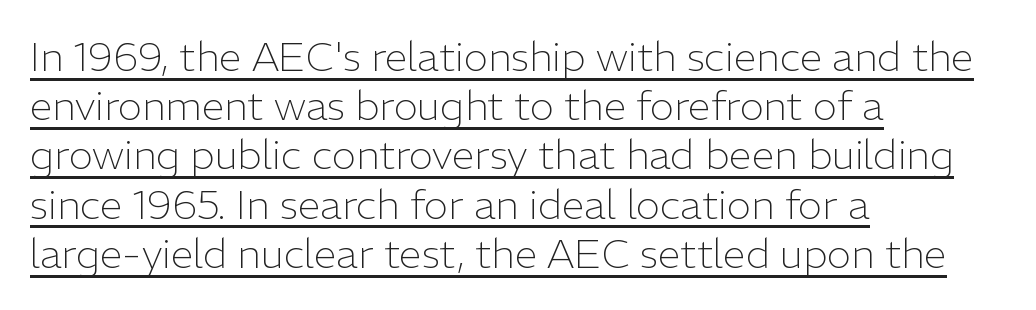
{"serif": "no", "italic": "no", "bold": "no", "weight": "light", "width": "normal", "stroke_contrast": "low", "x_height": "medium", "monospaced": "no", "underline": "yes", "align": "left", "line_spacing_ratio": 1.2, "letter_spacing": "normal", "letter_spacing_em": 0.0, "glyph_px": 41}
